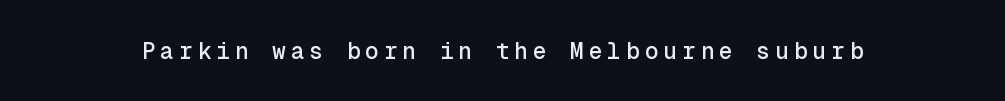
{"italic": "no", "underline": "no", "letter_spacing": "wide", "letter_spacing_em": 0.21, "glyph_px": 23}
